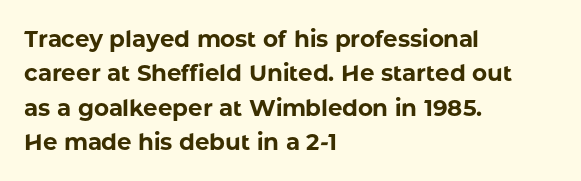
Is the letter spacing exaggerated? No — it looks like the ordinary default. Reading down the block, your eye returns to a fixed left position each line. Heavy-handed strokes throughout: this text is bold. Just letters on the line, the space beneath them empty. Baseline-to-baseline distance is the conventional proportion of letter height. A roman cut, with each character standing at attention.
